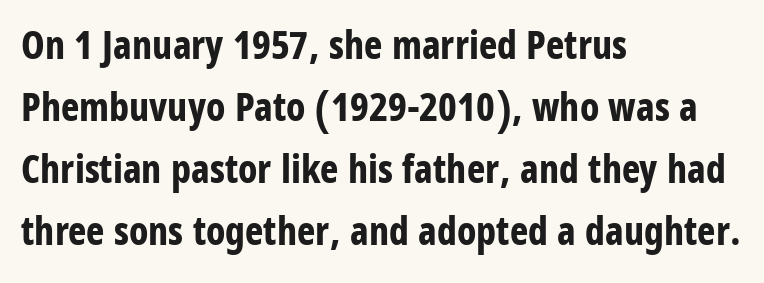
The letters stand upright; this is a roman face. A typesetter would call this proportional, since set widths differ per character. Each line starts at the same left margin while the right side varies. Decoration check: the copy has no underline. Typographically, this falls in the sans-serif category.
